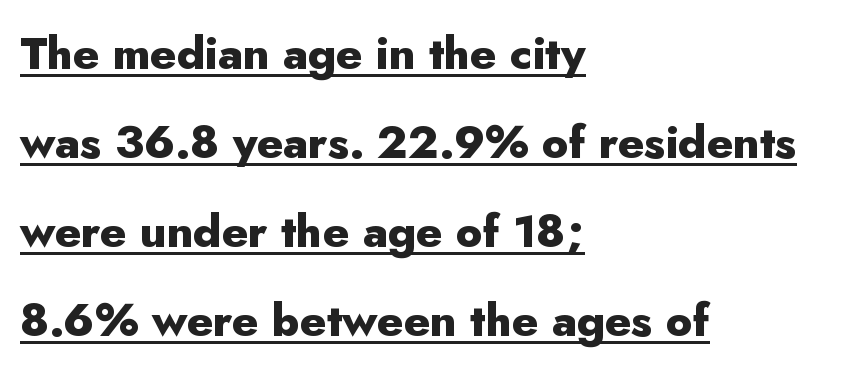
The image shows 45 px heavy sans-serif type, upright; set left-aligned, loose line spacing (1.98x), normal letter spacing, underlined; low stroke contrast and a small x-height.
